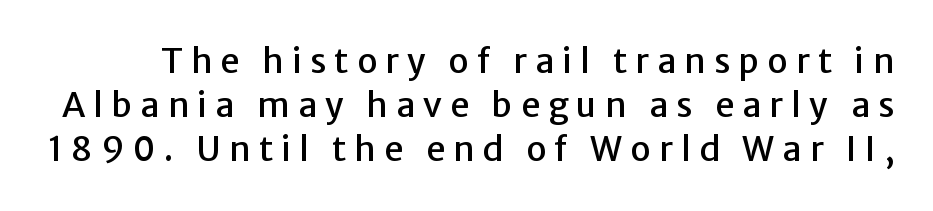
The image shows 34 px sans-serif type, upright; set normal line spacing (1.3x), unusually wide letter spacing (+0.24 em), not underlined; low stroke contrast and a medium x-height.
